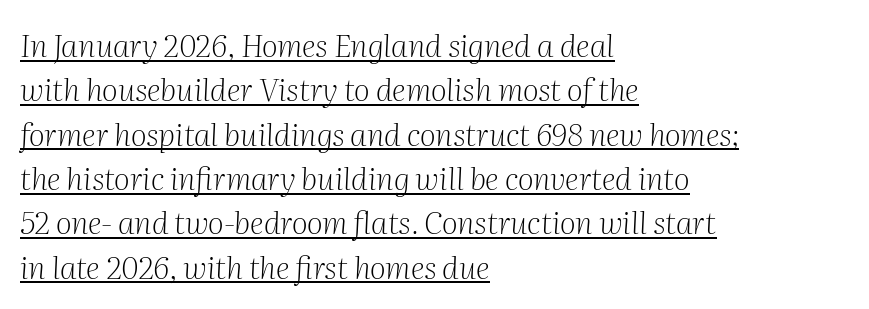
The face used here is rendered with its standard letterfit. Every word sits above its own underline. The specimen reads as italic at a glance. The paragraph shown leans on its left margin.
